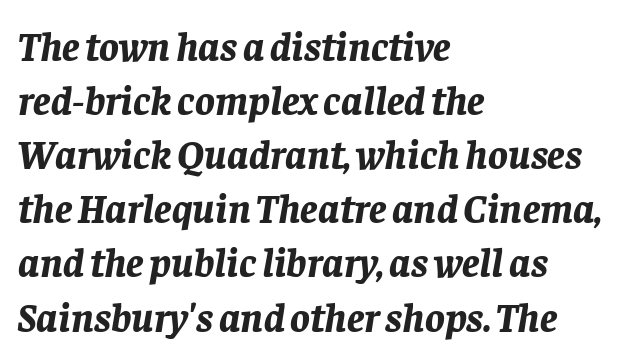
Q: Is the text bold? A: Yes.
Q: Is the text italic (slanted)? A: Yes, it leans right by about 8 degrees.
Q: Is the text underlined? A: No.
Q: How is the paragraph aligned? A: Left-aligned.
Q: Is the spacing between letters normal or unusually wide? A: Normal.
Q: Is the spacing between lines tight, normal or loose? A: Normal.
Q: Width (condensed, normal, or wide)? A: Normal.
Q: Stroke contrast? A: Low.
Q: x-height? A: Large.
Q: Monospaced? A: No.
